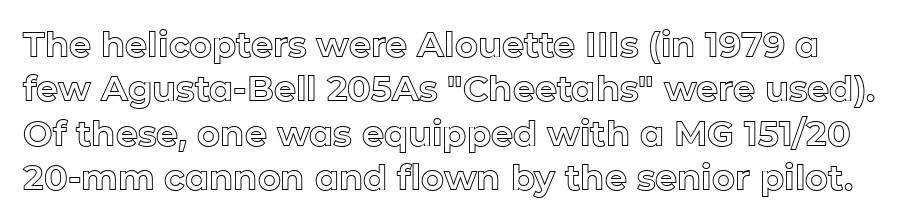
{"italic": "no", "width": "normal", "x_height": "medium", "monospaced": "no", "underline": "no", "line_spacing": "normal", "line_spacing_ratio": 1.27, "letter_spacing": "normal", "letter_spacing_em": 0.0, "glyph_px": 35}
